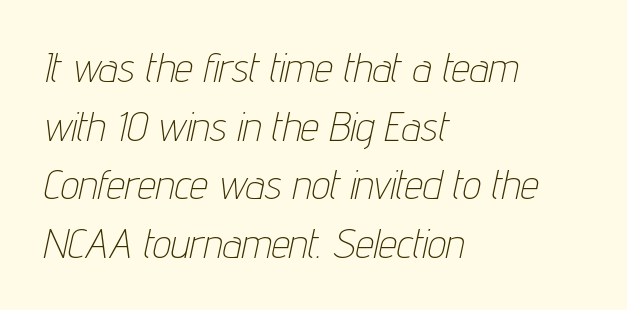
{"italic": "yes", "lean": "right", "slant_degrees": 12, "bold": "no", "weight": "thin", "width": "condensed", "stroke_contrast": "low", "x_height": "medium", "monospaced": "no", "underline": "no", "align": "left", "line_spacing": "normal", "line_spacing_ratio": 1.43, "letter_spacing": "normal", "letter_spacing_em": 0.0, "glyph_px": 41}
